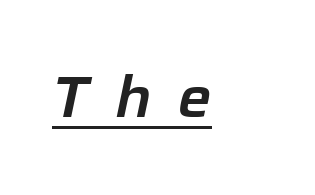
The image shows 57 px text type, italic (leaning right); set unusually wide letter spacing (+0.46 em), underlined; low stroke contrast and a medium x-height.
